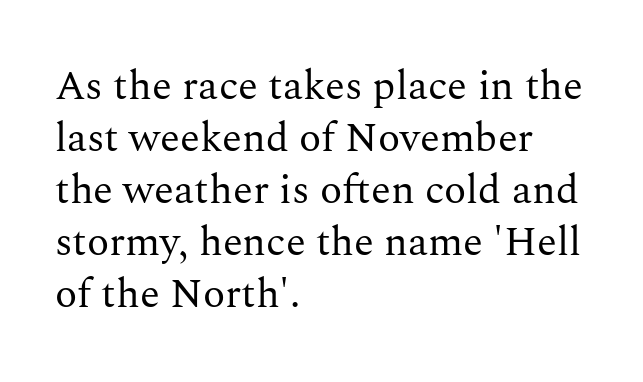
{"serif": "yes", "italic": "no", "bold": "no", "weight": "regular", "width": "normal", "stroke_contrast": "medium", "x_height": "medium", "monospaced": "no", "underline": "no", "align": "left", "line_spacing": "normal", "line_spacing_ratio": 1.27, "letter_spacing": "normal", "letter_spacing_em": 0.0, "glyph_px": 41}
